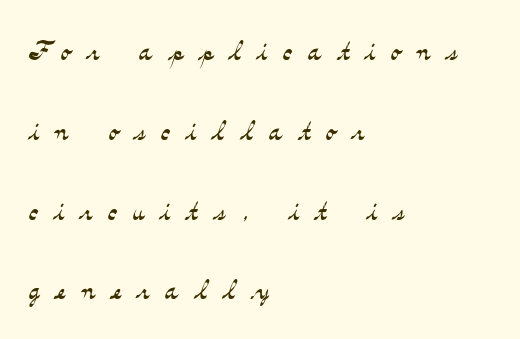
Notice how the passage keeps a crisp vertical edge on the left only. Is the type heavy? It reads as light-to-regular instead. Students, observe: this is what heavily led, spacious text looks like. The string is rendered with underlining switched off.
